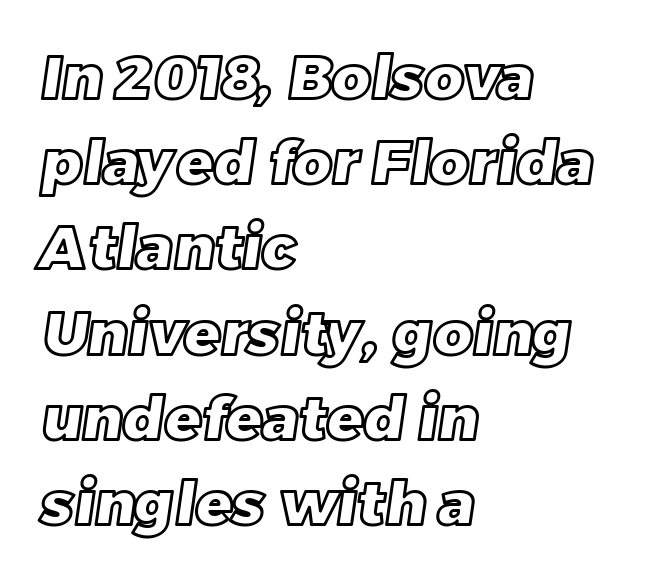
The image shows 60 px text type; set left-aligned, normal line spacing (1.42x), normal letter spacing, not underlined; a large x-height.
